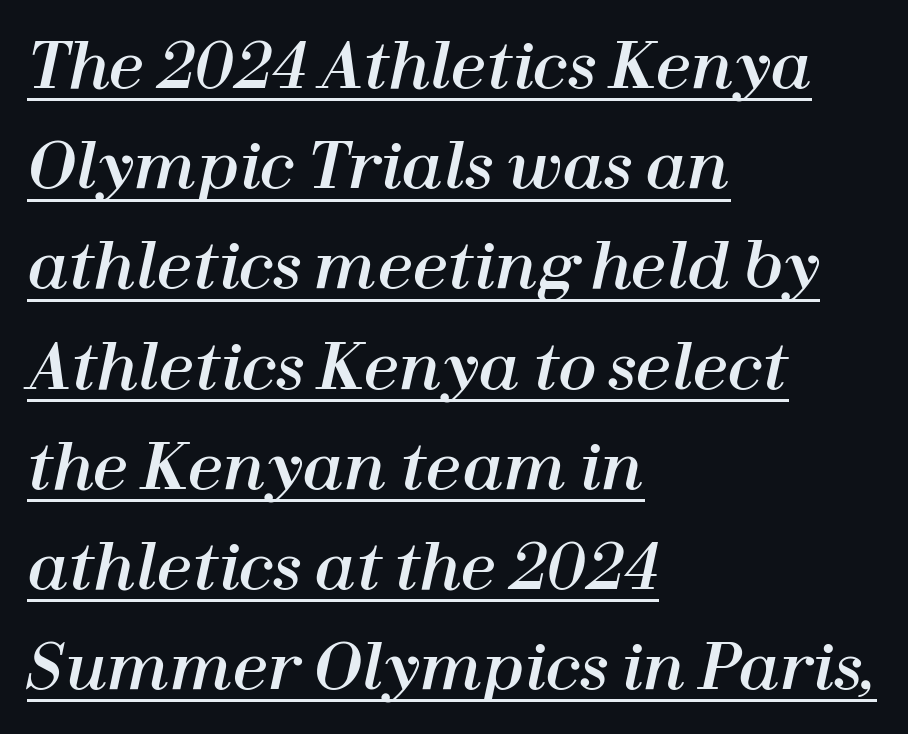
Q: Is the text italic (slanted)? A: Yes, it leans right by about 12 degrees.
Q: Is the text underlined? A: Yes.
Q: How is the paragraph aligned? A: Left-aligned.
Q: Is the spacing between letters normal or unusually wide? A: Normal.
Q: Is the spacing between lines tight, normal or loose? A: Normal.
Q: Width (condensed, normal, or wide)? A: Normal.
Q: Stroke contrast? A: High.
Q: x-height? A: Medium.
Q: Monospaced? A: No.
